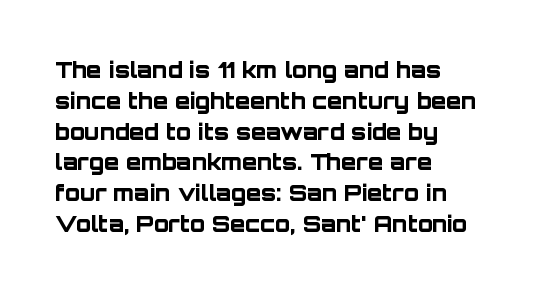
{"italic": "no", "bold": "yes", "underline": "no", "align": "left", "line_spacing": "normal", "line_spacing_ratio": 1.4, "letter_spacing": "normal", "letter_spacing_em": 0.0, "glyph_px": 22}
